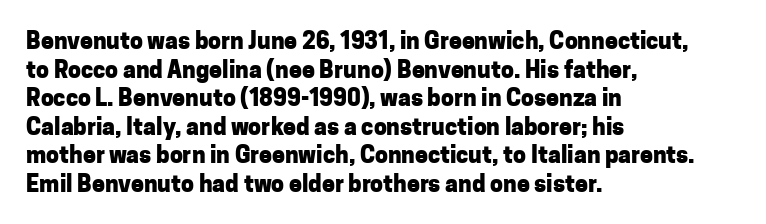
Q: Is the text bold? A: Yes.
Q: Is the text italic (slanted)? A: No, it is upright.
Q: Is the text underlined? A: No.
Q: How is the paragraph aligned? A: Left-aligned.
Q: Is the spacing between letters normal or unusually wide? A: Normal.
